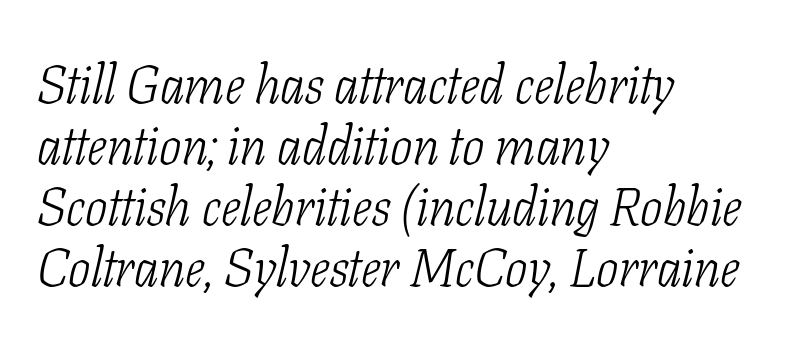
{"serif": "yes", "italic": "yes", "lean": "right", "slant_degrees": 11, "bold": "no", "weight": "light", "width": "condensed", "stroke_contrast": "low", "x_height": "medium", "monospaced": "no", "underline": "no", "align": "left", "line_spacing": "tight", "line_spacing_ratio": 1.15, "letter_spacing": "normal", "letter_spacing_em": 0.0, "glyph_px": 53}
